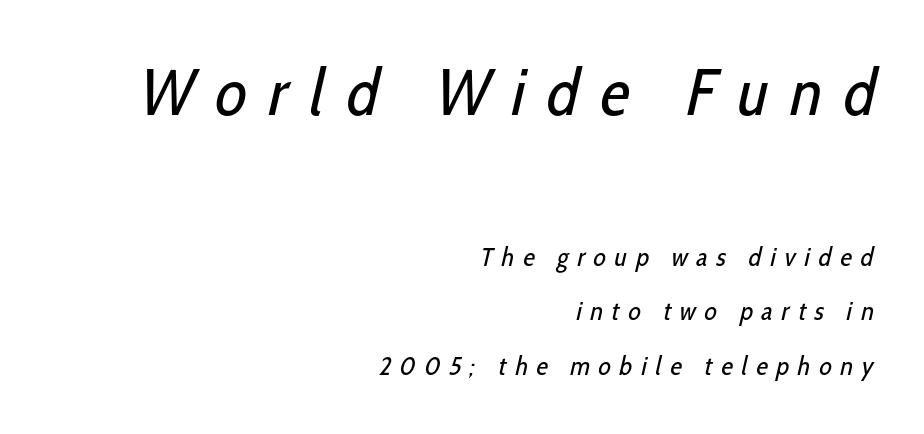
Q: Is the text bold? A: No.
Q: Is the typeface a serif or a sans-serif typeface? A: Sans-serif.
Q: Is the text underlined? A: No.
Q: How is the paragraph aligned? A: Right-aligned.
Q: Is the spacing between letters normal or unusually wide? A: Unusually wide.
Q: Is the spacing between lines tight, normal or loose? A: Loose.
Q: Which block of text is set in a larger size, the first (top) or the second (bottom)? A: The first (top) one.
Q: Width (condensed, normal, or wide)? A: Condensed.
Q: Stroke contrast? A: Low.
Q: x-height? A: Medium.
Q: Monospaced? A: No.
